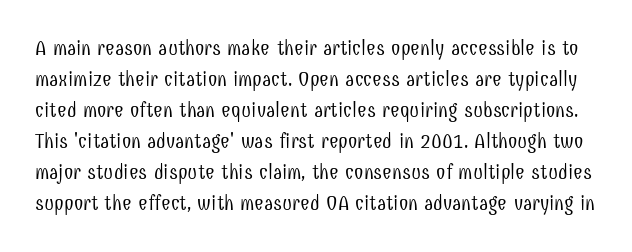
{"italic": "no", "bold": "no", "underline": "no", "line_spacing": "normal", "line_spacing_ratio": 1.48, "letter_spacing": "normal", "letter_spacing_em": 0.0, "glyph_px": 21}
